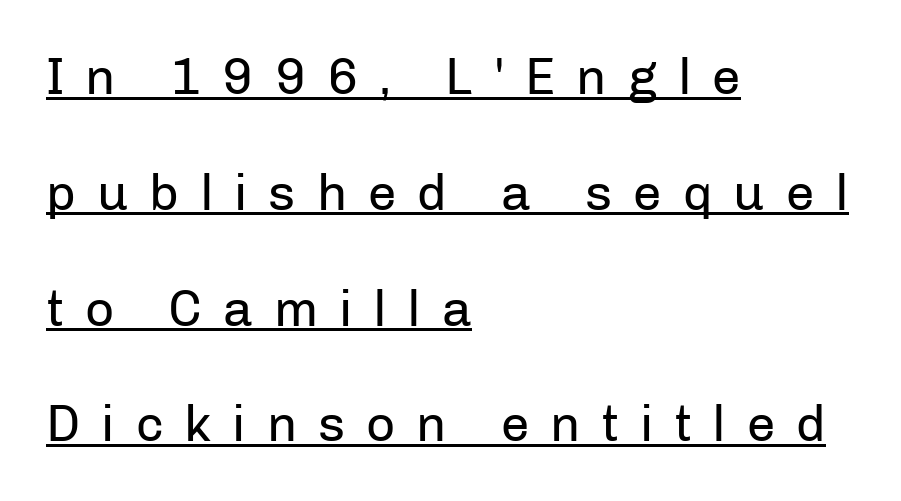
The image shows 51 px regular-weight sans-serif type, upright; set left-aligned, loose line spacing (2.27x), unusually wide letter spacing (+0.41 em), underlined; low stroke contrast and a medium x-height.
